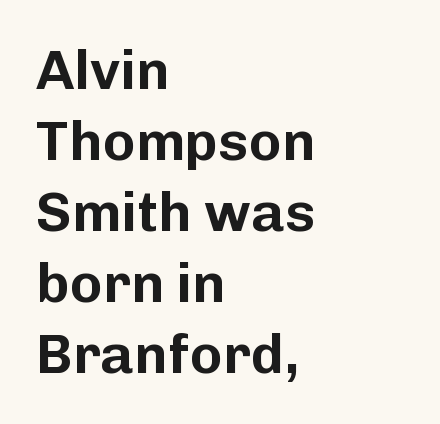
{"serif": "no", "italic": "no", "width": "normal", "stroke_contrast": "low", "x_height": "medium", "monospaced": "no", "underline": "no", "align": "left", "line_spacing": "normal", "line_spacing_ratio": 1.27, "letter_spacing": "normal", "letter_spacing_em": 0.0, "glyph_px": 56}
